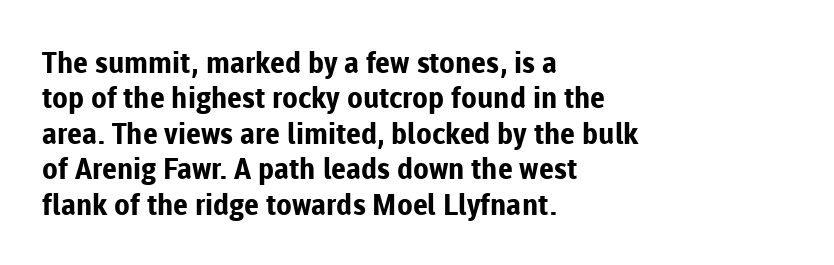
Character widths vary here, with narrow letters taking less room than wide ones. This rendering features lettering with no underline. Short note: letters normally spaced. This sample is left-justified, so line endings fall wherever the words run out.
